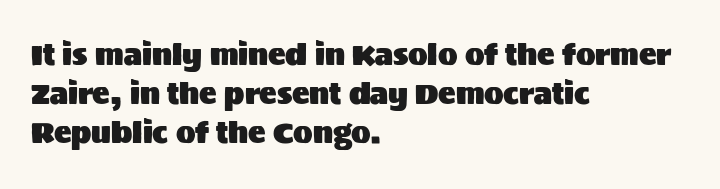
This sample has the flowing, uneven cadence of proportional lettering. The font family rendered here belongs to the sans-serif group. Upright lettering throughout. This sample is left-justified, so line endings fall wherever the words run out. If you measured baseline to baseline, you'd find a middling distance. This sample uses plain, unmodified letter spacing.
